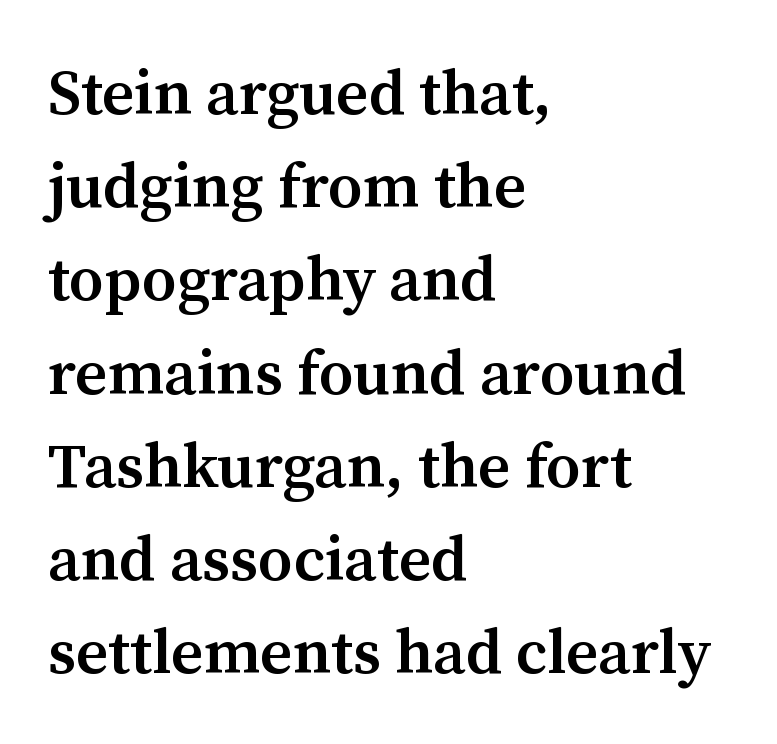
The image shows 63 px semibold serif type, upright; set left-aligned, normal line spacing (1.48x), normal letter spacing, not underlined; medium stroke contrast and a medium x-height.
